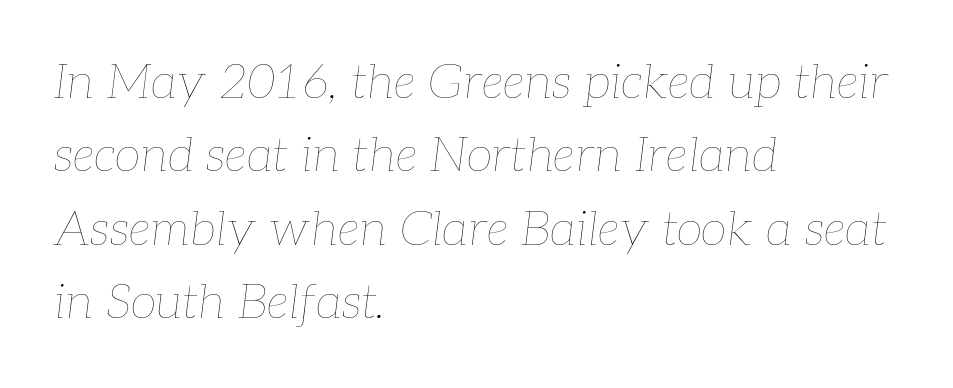
The image shows 48 px thin type, italic (leaning right); set left-aligned, normal line spacing (1.53x), normal letter spacing, not underlined; low stroke contrast and a medium x-height.
